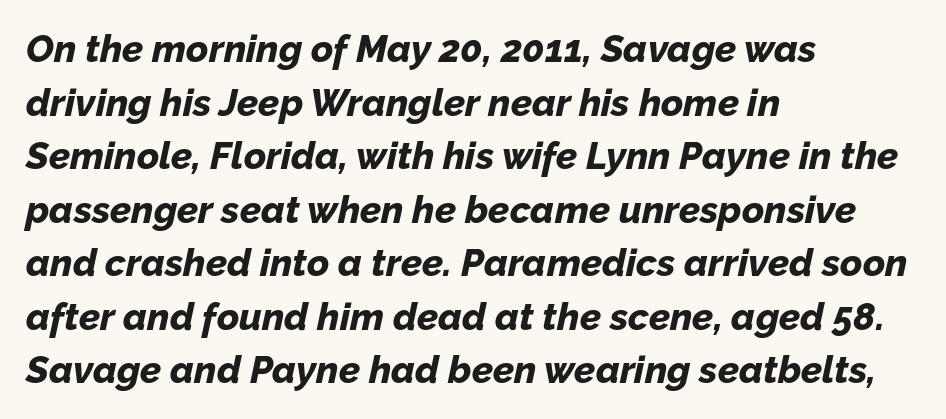
The image shows 38 px bold type, italic (leaning right); set left-aligned, normal line spacing (1.41x), normal letter spacing, not underlined; low stroke contrast and a medium x-height.
